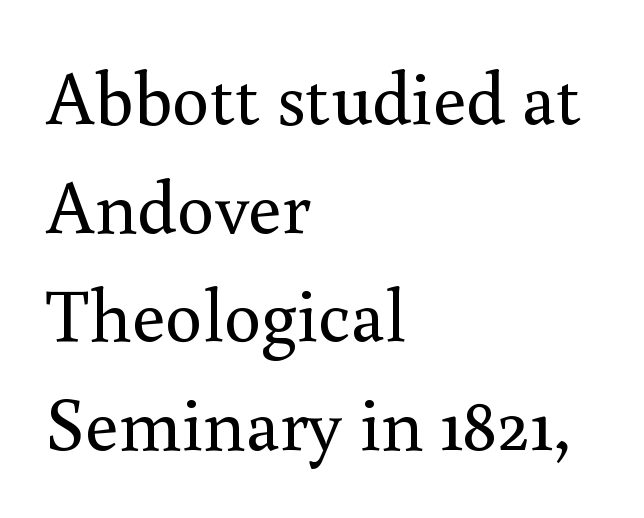
{"serif": "yes", "italic": "no", "bold": "no", "weight": "regular", "width": "normal", "stroke_contrast": "medium", "x_height": "small", "monospaced": "no", "underline": "no", "align": "left", "line_spacing": "normal", "line_spacing_ratio": 1.45, "letter_spacing": "normal", "letter_spacing_em": 0.0, "glyph_px": 75}
